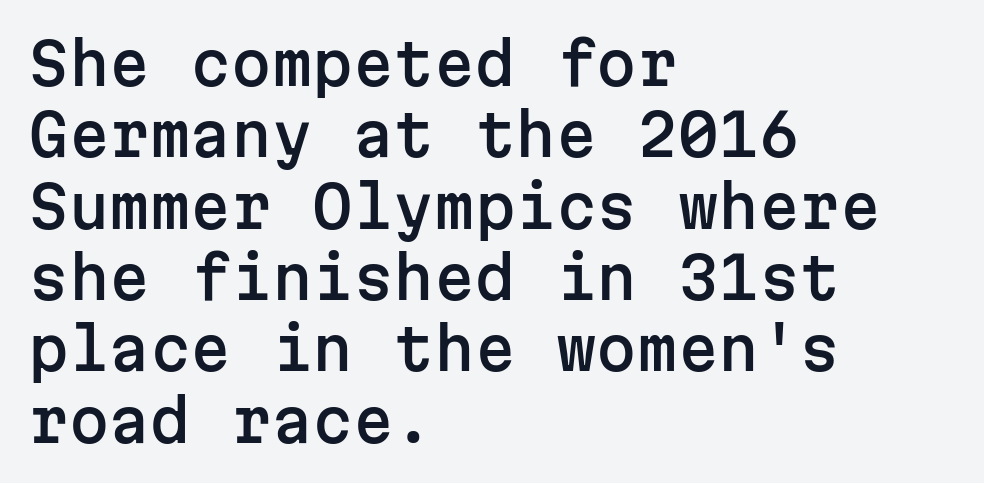
Q: Is the text italic (slanted)? A: No, it is upright.
Q: Is the typeface a serif or a sans-serif typeface? A: Sans-serif.
Q: Is the text underlined? A: No.
Q: How is the paragraph aligned? A: Left-aligned.
Q: Is the spacing between letters normal or unusually wide? A: Normal.
Q: Width (condensed, normal, or wide)? A: Normal.
Q: Stroke contrast? A: Low.
Q: x-height? A: Medium.
Q: Monospaced? A: Yes.
